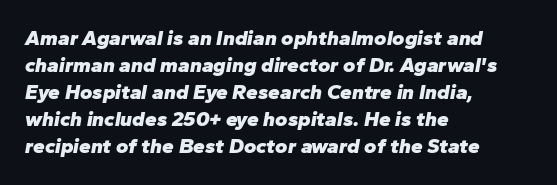
The image shows 21 px bold type, italic (leaning right); set left-aligned, normal line spacing (1.29x), normal letter spacing, not underlined.
